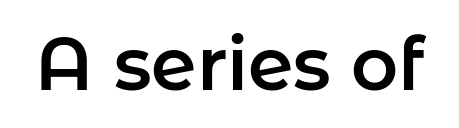
Unlike italic type, these characters show no tilt at all. Unlike a traditional serif, this face leaves its strokes unadorned. Think of a printed novel: that variable character pitch is what you see here. The specimen omits any rule beneath the text block's lines.
